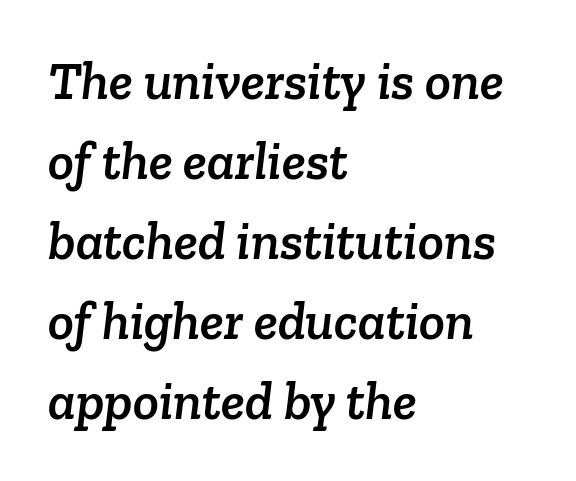
The image shows 54 px serif type; set left-aligned, normal line spacing (1.48x), normal letter spacing, not underlined; low stroke contrast and a medium x-height.
